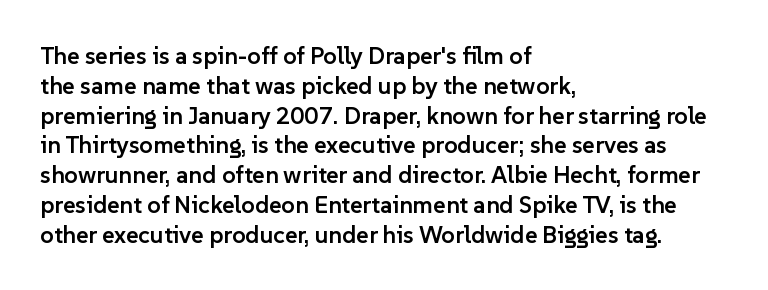
{"italic": "no", "bold": "semi", "underline": "no", "align": "left", "line_spacing_ratio": 1.24, "letter_spacing": "normal", "letter_spacing_em": 0.0, "glyph_px": 24}
